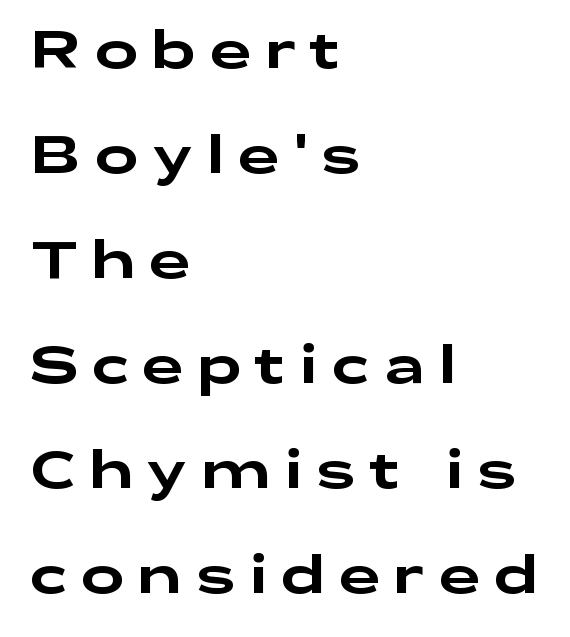
{"serif": "no", "italic": "no", "width": "wide", "stroke_contrast": "low", "x_height": "medium", "monospaced": "no", "underline": "no", "align": "left", "line_spacing": "loose", "line_spacing_ratio": 2.02, "letter_spacing": "wide", "letter_spacing_em": 0.27, "glyph_px": 52}
